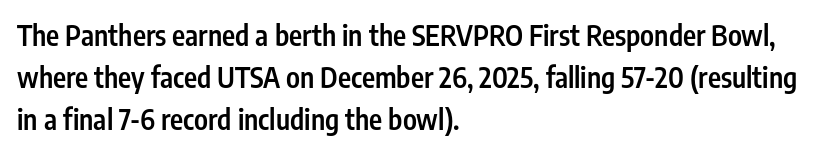
The glyphs are unaccompanied by any horizontal stroke below them. Designer's note — italics off, roman on. Leading matches the norm, producing a regular column. Line beginnings align vertically; line endings do not.
